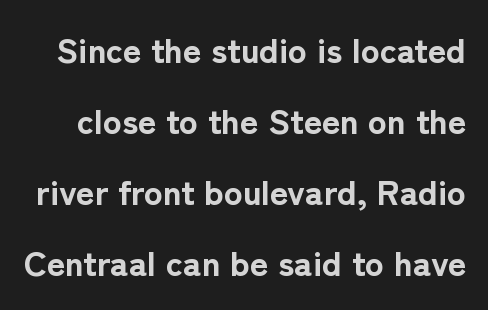
Notice the wide empty band between every row — that's loose leading. Clear beneath every line of the passage. Each letter keeps its own natural width here, so spacing adapts to shape. Is the letter spacing exaggerated? No — it looks like the ordinary default.
